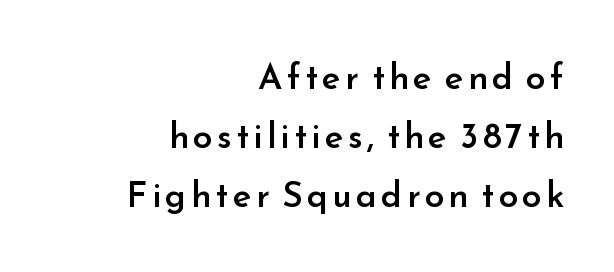
Q: Is the text bold? A: Semi-bold.
Q: Is the text italic (slanted)? A: No, it is upright.
Q: Is the typeface a serif or a sans-serif typeface? A: Sans-serif.
Q: Is the text underlined? A: No.
Q: How is the paragraph aligned? A: Right-aligned.
Q: Is the spacing between lines tight, normal or loose? A: Normal.
Q: Width (condensed, normal, or wide)? A: Normal.
Q: Stroke contrast? A: Low.
Q: x-height? A: Small.
Q: Monospaced? A: No.
